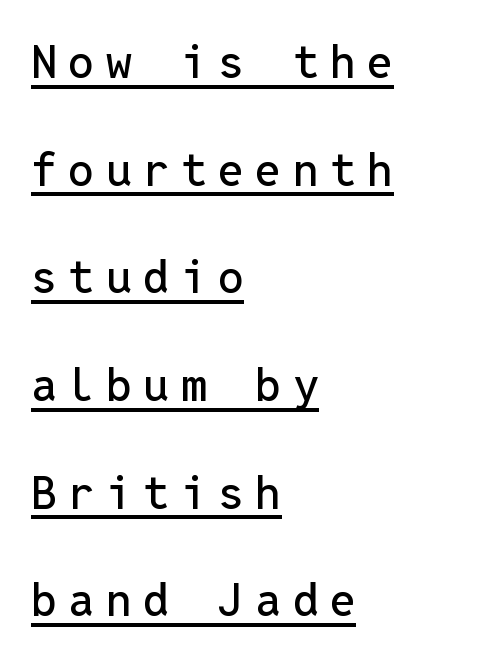
Q: Is the text italic (slanted)? A: No, it is upright.
Q: Is the typeface a serif or a sans-serif typeface? A: Sans-serif.
Q: Is the text underlined? A: Yes.
Q: How is the paragraph aligned? A: Left-aligned.
Q: Is the spacing between letters normal or unusually wide? A: Unusually wide.
Q: Is the spacing between lines tight, normal or loose? A: Loose.
Q: Width (condensed, normal, or wide)? A: Normal.
Q: Stroke contrast? A: Low.
Q: x-height? A: Medium.
Q: Monospaced? A: Yes.
